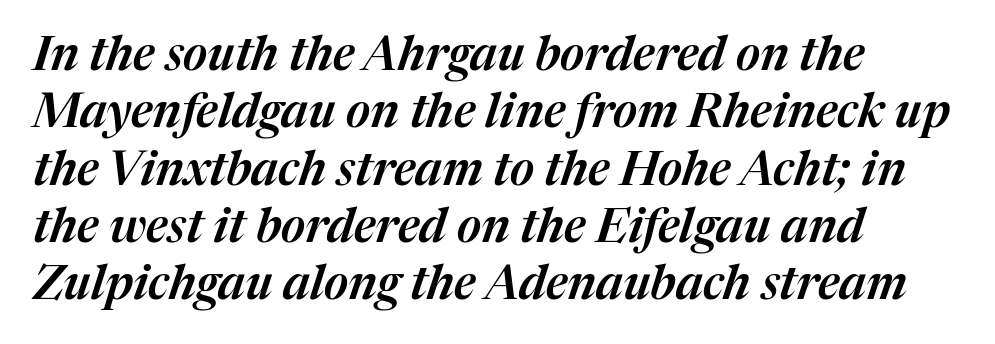
Q: Is the text italic (slanted)? A: Yes, it leans right by about 17 degrees.
Q: Is the text underlined? A: No.
Q: How is the paragraph aligned? A: Left-aligned.
Q: Is the spacing between letters normal or unusually wide? A: Normal.
Q: Width (condensed, normal, or wide)? A: Normal.
Q: Stroke contrast? A: Medium.
Q: x-height? A: Medium.
Q: Monospaced? A: No.
